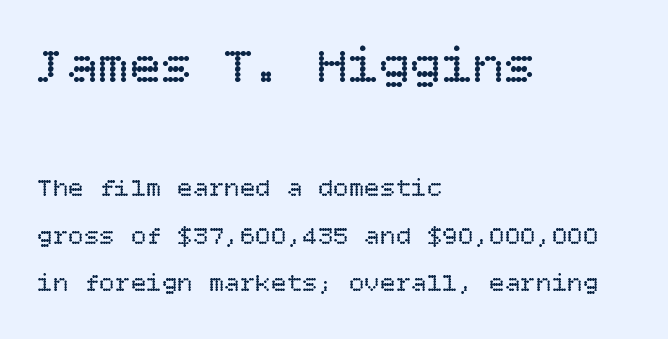
The image shows 52 px regular-weight type, upright; set left-aligned, line spacing 1.82x, normal letter spacing, not underlined; the first (top) block is 2.0x larger; low stroke contrast and a large x-height.
